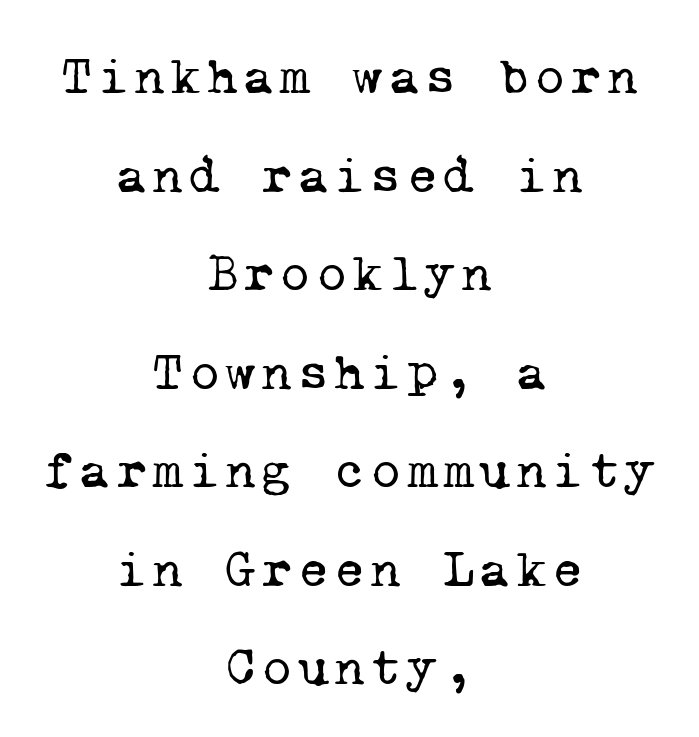
The image shows 53 px regular-weight serif type, monospaced; set centered, line spacing 1.86x, not underlined; low stroke contrast and a medium x-height.
